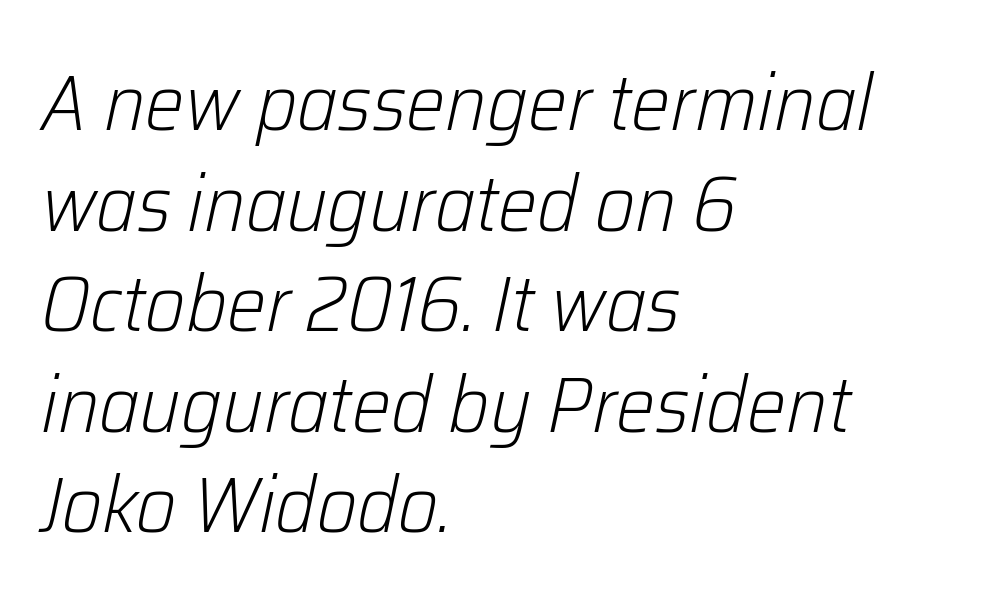
Underline: absent. In terms of leading, this rendering sits right in the middle. Is the stroke heavy? The answer is a plain regular-or-lighter. Layout note: lines flush left. How are the letters spaced? Ordinarily, with no added tracking.
